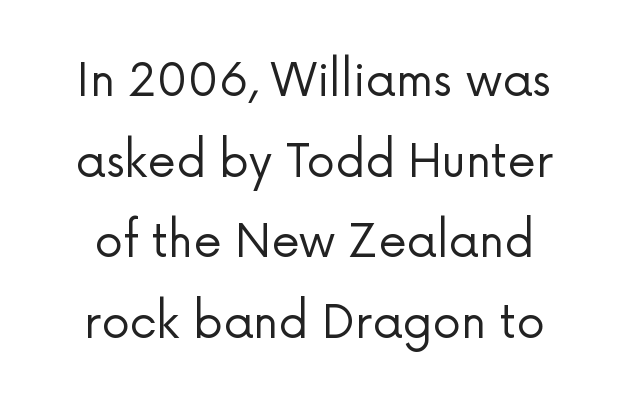
Font category for this specimen: sans-serif. Character widths vary here, with narrow letters taking less room than wide ones. Plain, unruled lines of type. Ordinary non-slanted type is in use. Compared with a typical body face, this is equally light or lighter still.
